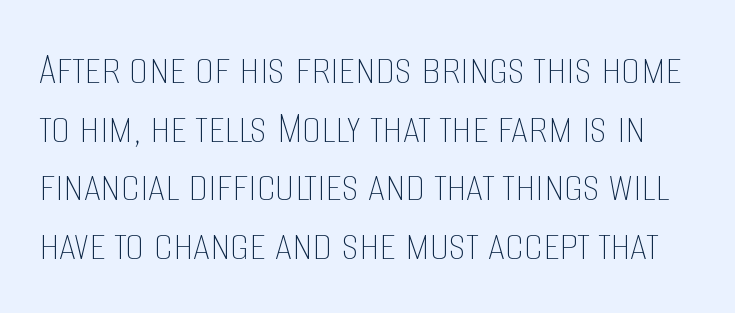
{"italic": "no", "bold": "no", "weight": "thin", "width": "condensed", "stroke_contrast": "low", "x_height": "large", "monospaced": "no", "underline": "no", "line_spacing_ratio": 1.22, "letter_spacing": "normal", "letter_spacing_em": 0.0, "glyph_px": 48}
